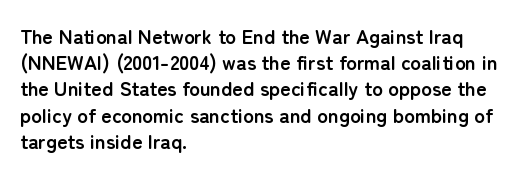
{"italic": "no", "bold": "yes", "underline": "no", "align": "left", "line_spacing": "normal", "line_spacing_ratio": 1.31, "letter_spacing": "normal", "letter_spacing_em": 0.0, "glyph_px": 20}
